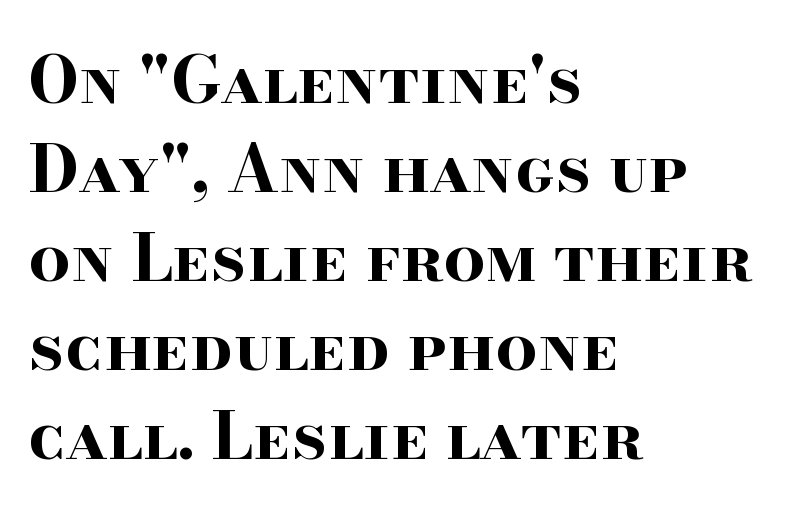
Bold? Absolutely — the strokes are thick and heavy. Notice how the passage keeps a crisp vertical edge on the left only. This sample has the flowing, uneven cadence of proportional lettering. Honestly, the row spacing looks completely unremarkable. Observe the serifs anchoring each vertical stroke in this sample.
